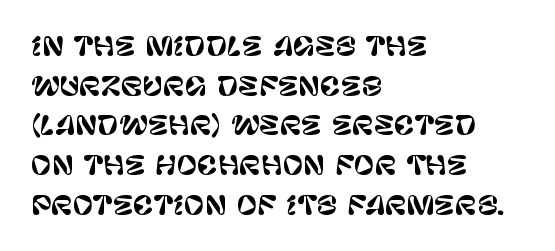
Words appear dense and cohesive because spacing is normal. Horizontally, the lines are justified to the leading edge only. Leading matches the norm, producing a regular column. Each row of text sits above clean, open space.
